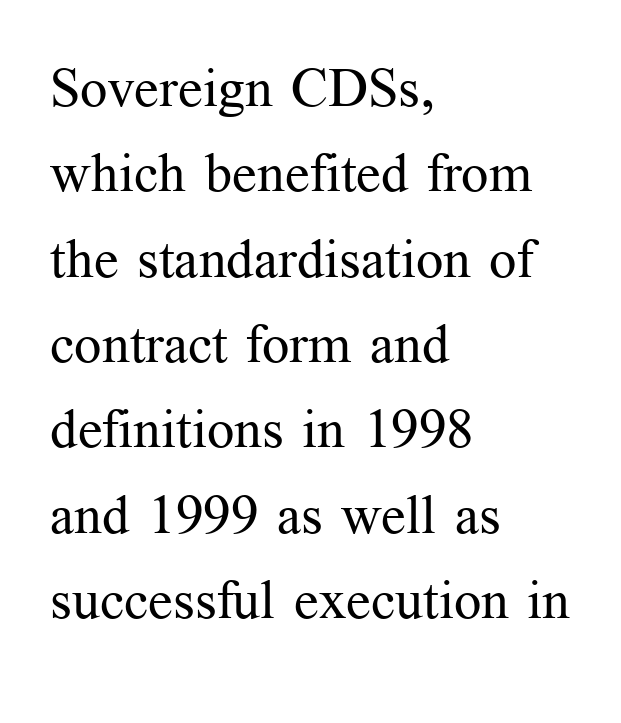
{"serif": "yes", "italic": "no", "bold": "no", "weight": "regular", "width": "normal", "stroke_contrast": "medium", "x_height": "medium", "monospaced": "no", "underline": "no", "align": "left", "line_spacing": "normal", "line_spacing_ratio": 1.58, "letter_spacing": "normal", "letter_spacing_em": 0.0, "glyph_px": 54}
